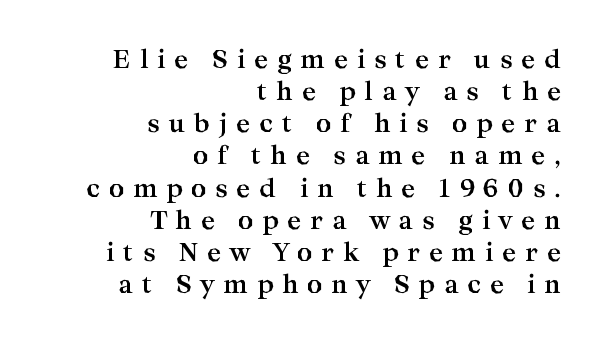
One glance says typical: line gaps are just what's usual. How are the letters spaced? Widely, with obvious added tracking. Vertical strokes here are truly vertical. Heft: maximum for text — a bold. Visually the block forms a straight wall on the right and a jagged coastline on the left. Lines of text with bare space underneath.
